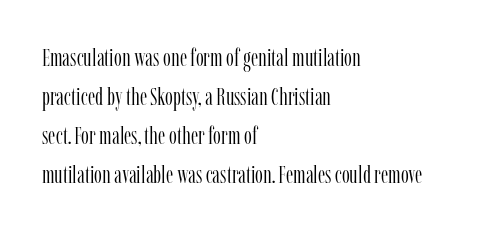
Q: Is the text bold? A: No.
Q: Is the text italic (slanted)? A: No, it is upright.
Q: Is the text underlined? A: No.
Q: How is the paragraph aligned? A: Left-aligned.
Q: Is the spacing between letters normal or unusually wide? A: Normal.
Q: Is the spacing between lines tight, normal or loose? A: Normal.
